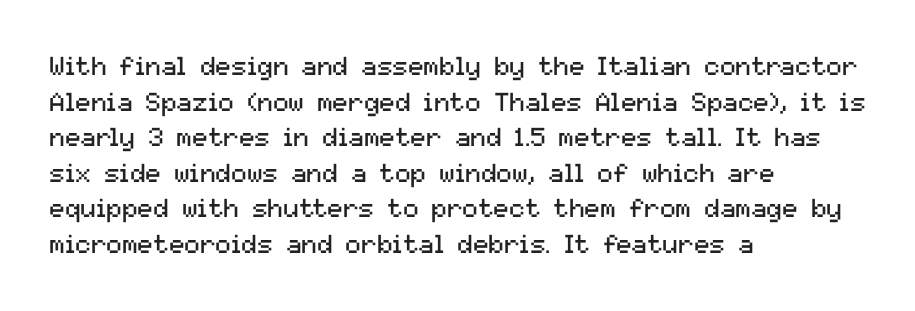
Q: Is the text bold? A: No.
Q: Is the text italic (slanted)? A: No, it is upright.
Q: Is the text underlined? A: No.
Q: How is the paragraph aligned? A: Left-aligned.
Q: Is the spacing between letters normal or unusually wide? A: Normal.
Q: Is the spacing between lines tight, normal or loose? A: Normal.
